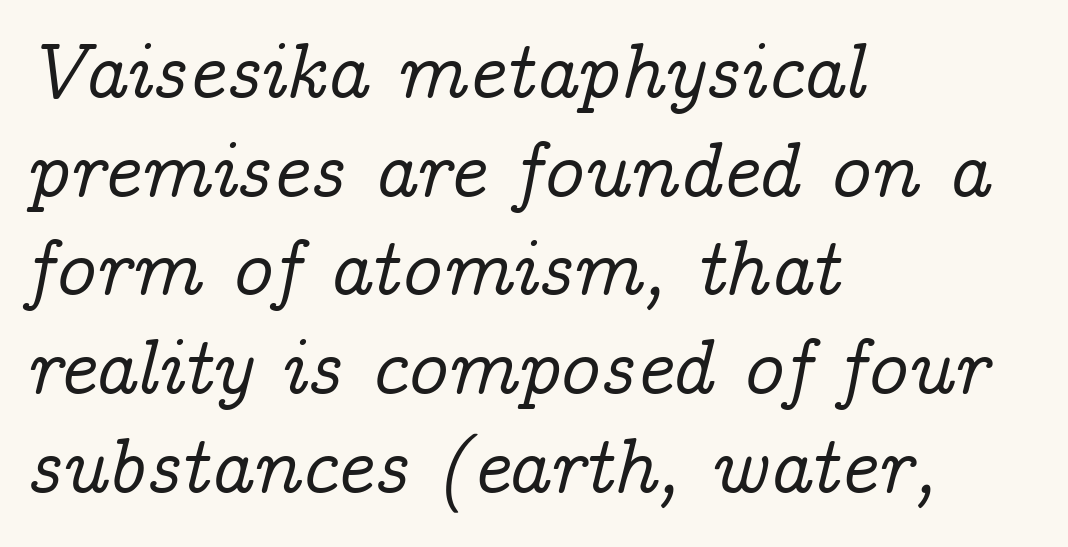
The image shows 79 px serif type, italic (leaning right); set left-aligned, normal line spacing (1.25x), normal letter spacing, not underlined; low stroke contrast and a medium x-height.
